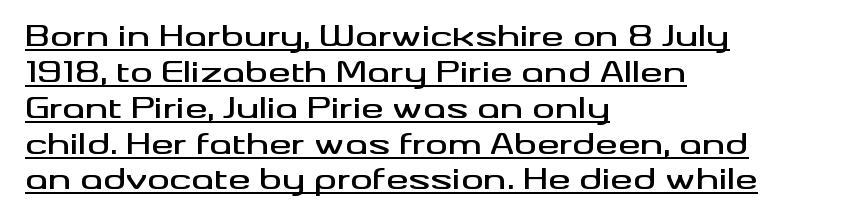
Regarding serifs, this sample does without them. Each new line begins a customary step beneath the previous one. Posture: vertical. Notice how the passage keeps a crisp vertical edge on the left only. Tracking here is standard; glyphs follow each other at the usual distance. A baseline rule has been typeset under these characters.
